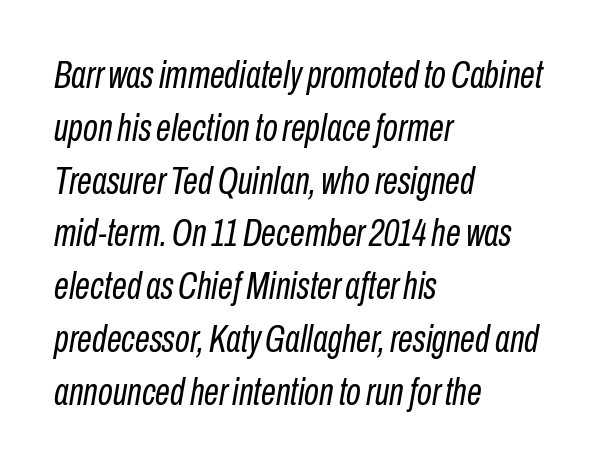
Horizontal bands of white between lines are of average thickness. Quick note: italic. Proportional: the letters do not fall into vertical columns. The letterforms sit shoulder to shoulder at normal distance. On a weight scale, this lands at 450 or below.
